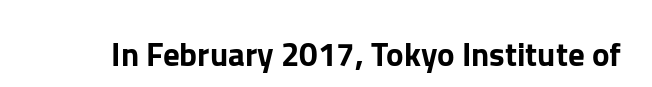
Is the letter spacing exaggerated? No — it looks like the ordinary default. A clean baseline with only descenders dipping below it. Is this a sans? Yes — the strokes have no serifs. Character widths vary here, with narrow letters taking less room than wide ones. Unlike italic type, these characters show no tilt at all.
